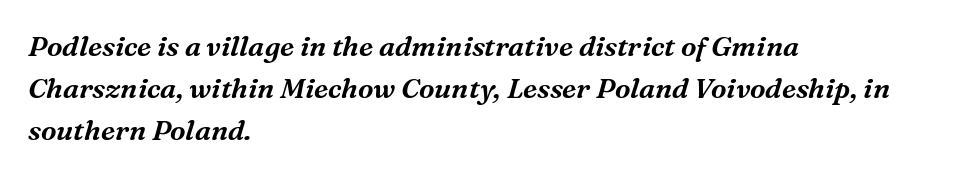
The image shows 28 px serif type, italic (leaning right); set left-aligned, normal line spacing (1.5x), normal letter spacing, not underlined; medium stroke contrast and a medium x-height.
